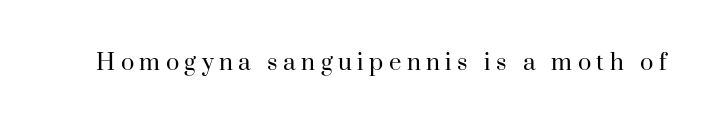
The image shows 22 px text type, upright; set unusually wide letter spacing (+0.25 em), not underlined.
